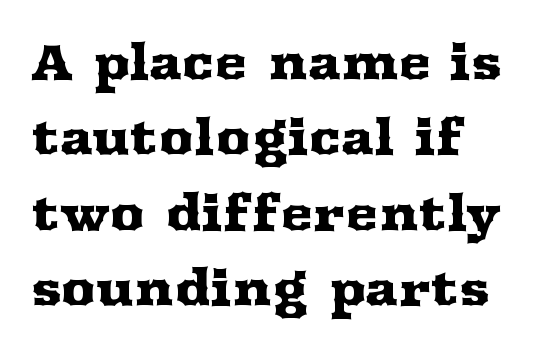
The image shows 49 px wide serif type, upright; set left-aligned, normal line spacing (1.54x), normal letter spacing, not underlined; medium stroke contrast and a medium x-height.
